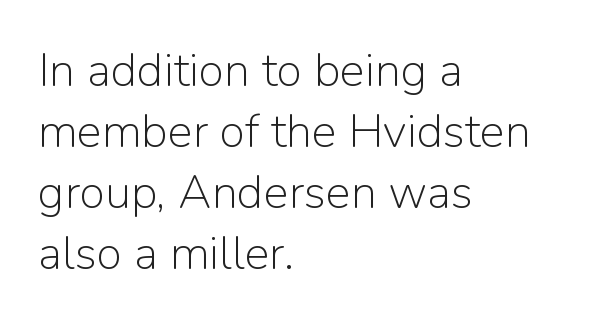
The image shows 47 px light sans-serif type, upright; set left-aligned, normal line spacing (1.3x), normal letter spacing, not underlined; low stroke contrast and a medium x-height.
